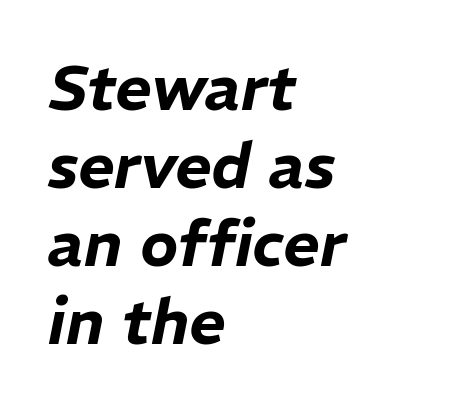
Q: Is the text italic (slanted)? A: Yes, it leans right by about 11 degrees.
Q: Is the text underlined? A: No.
Q: How is the paragraph aligned? A: Left-aligned.
Q: Is the spacing between letters normal or unusually wide? A: Normal.
Q: Width (condensed, normal, or wide)? A: Normal.
Q: Stroke contrast? A: Low.
Q: x-height? A: Medium.
Q: Monospaced? A: No.
